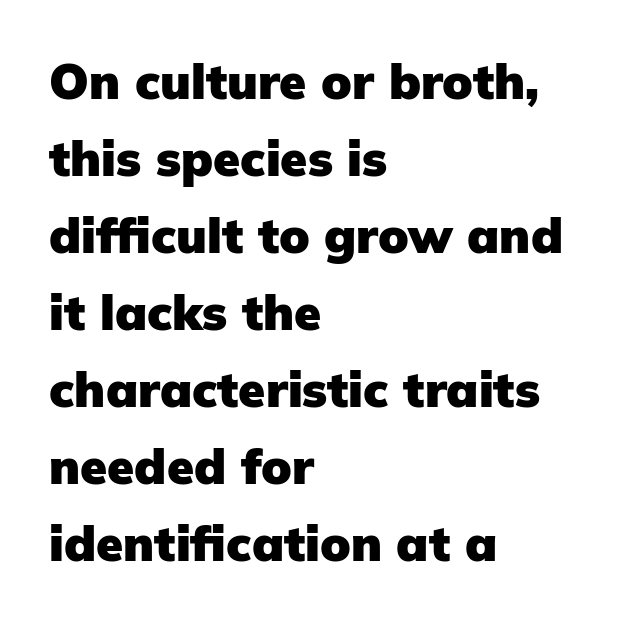
The rendering anchors every line to the left-hand side. This sample has the flowing, uneven cadence of proportional lettering. These lines keep a tight, regular rhythm from letter to letter. The strip under each line holds only bare page. Each new line begins a customary step beneath the previous one. Stroke terminals: plain, sans-serif.
